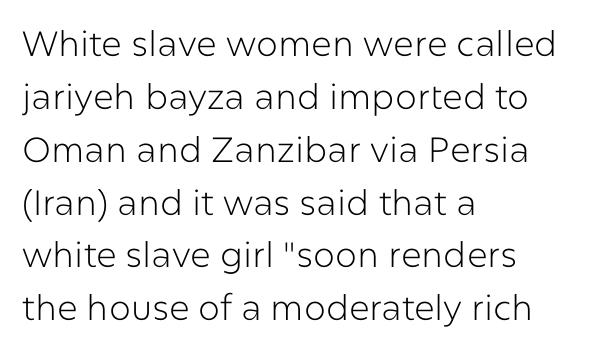
Italic: no, the glyphs are upright roman. Weight: in the light-to-regular range. Beneath every word, the page is bare. Default kerning and tracking; the words read as compact shapes. Compared with a centered layout, this one pins lines to the left instead.
